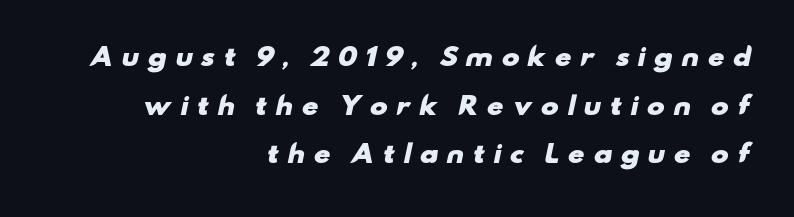
The image shows 24 px bold type; set right-aligned, loose line spacing (2.03x), unusually wide letter spacing (+0.32 em), not underlined.
